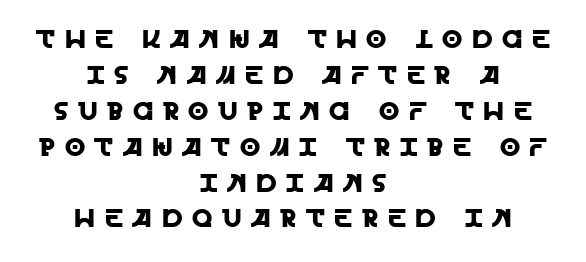
The image shows 26 px text type, upright; set centered, normal line spacing (1.38x), unusually wide letter spacing (+0.37 em), not underlined.
